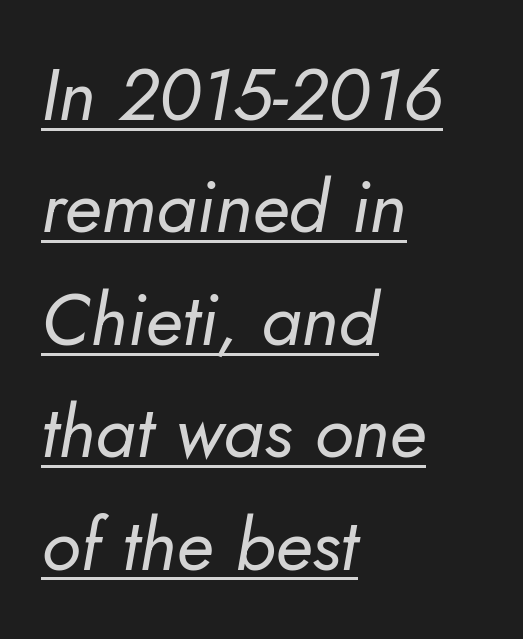
{"italic": "yes", "lean": "right", "slant_degrees": 5, "bold": "no", "weight": "regular", "width": "normal", "stroke_contrast": "low", "x_height": "small", "monospaced": "no", "underline": "yes", "align": "left", "line_spacing": "normal", "line_spacing_ratio": 1.54, "letter_spacing": "normal", "letter_spacing_em": 0.0, "glyph_px": 73}
